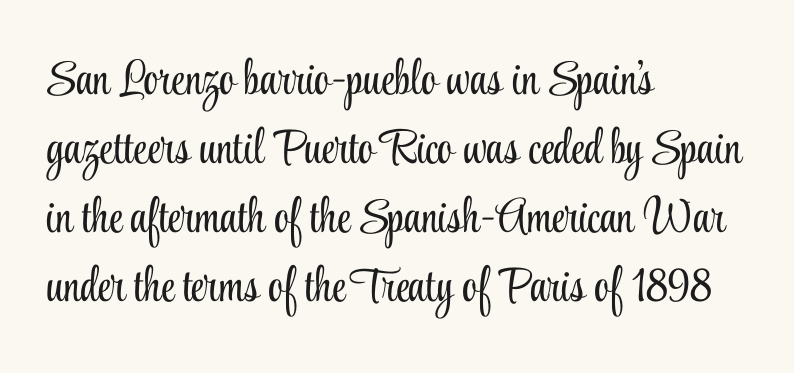
The image shows 48 px light, condensed serif type; set left-aligned, normal line spacing (1.44x), normal letter spacing, not underlined; low stroke contrast and a small x-height.
